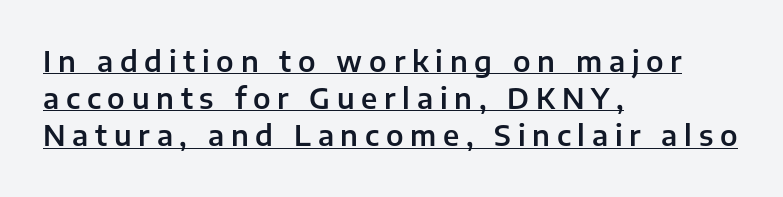
The image shows 28 px sans-serif type, upright; set left-aligned, normal line spacing (1.33x), unusually wide letter spacing (+0.24 em), underlined; low stroke contrast and a medium x-height.
